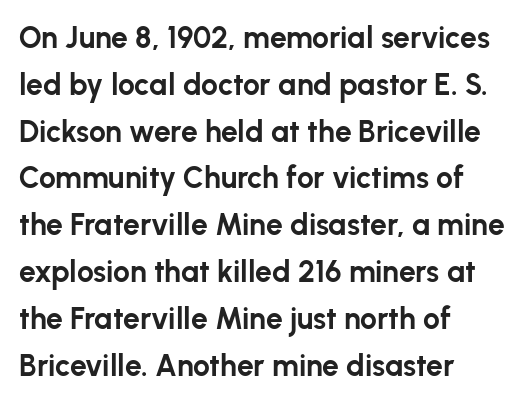
The image shows 30 px bold sans-serif type, upright; set left-aligned, normal line spacing (1.56x), normal letter spacing, not underlined; low stroke contrast and a medium x-height.
